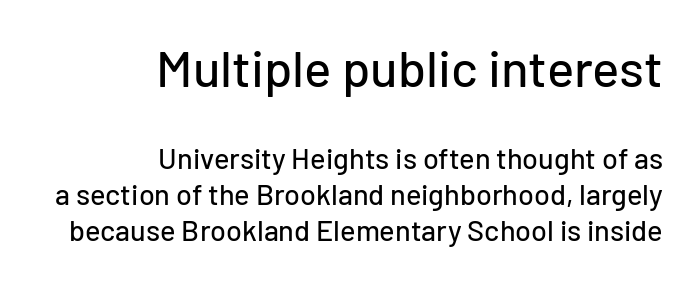
{"serif": "no", "italic": "no", "width": "normal", "stroke_contrast": "low", "x_height": "medium", "monospaced": "no", "underline": "no", "align": "right", "line_spacing_ratio": 1.24, "letter_spacing": "normal", "letter_spacing_em": 0.0, "larger_block": "first", "size_ratio": 1.76, "glyph_px": 51}
